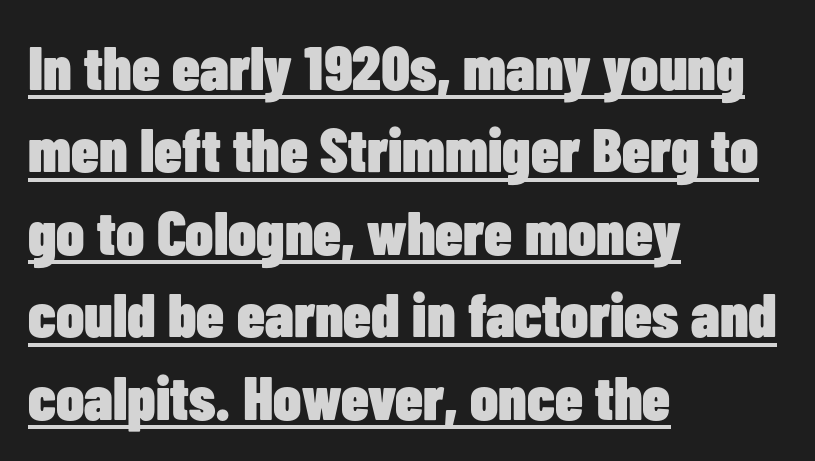
{"serif": "no", "italic": "no", "bold": "yes", "weight": "heavy", "width": "condensed", "stroke_contrast": "low", "x_height": "medium", "monospaced": "no", "underline": "yes", "align": "left", "line_spacing": "normal", "line_spacing_ratio": 1.33, "letter_spacing": "normal", "letter_spacing_em": 0.0, "glyph_px": 62}
